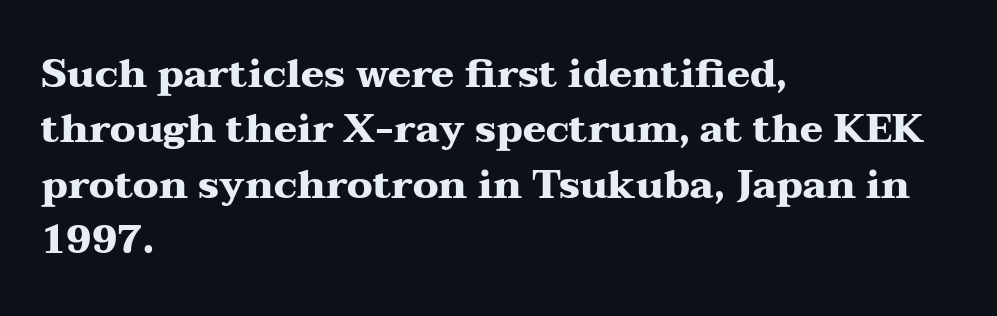
{"serif": "yes", "italic": "no", "bold": "yes", "weight": "heavy", "width": "wide", "stroke_contrast": "medium", "x_height": "medium", "monospaced": "no", "underline": "no", "align": "left", "line_spacing": "normal", "line_spacing_ratio": 1.42, "letter_spacing": "normal", "letter_spacing_em": 0.0, "glyph_px": 39}
